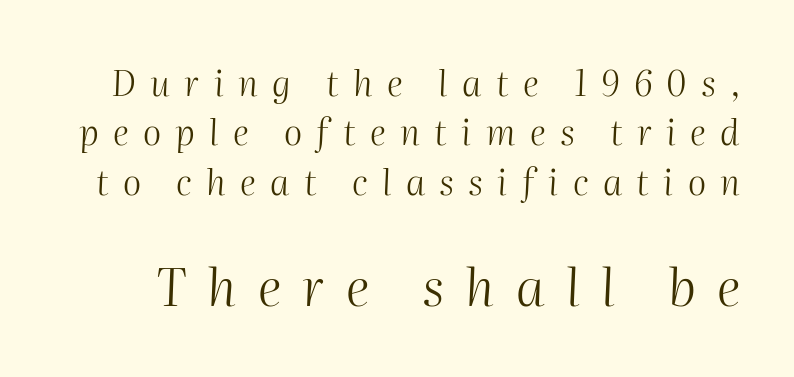
The image shows 52 px light type, italic (leaning right); set normal line spacing (1.41x), unusually wide letter spacing (+0.41 em), not underlined; the second (bottom) block is 1.49x larger; medium stroke contrast and a medium x-height.
